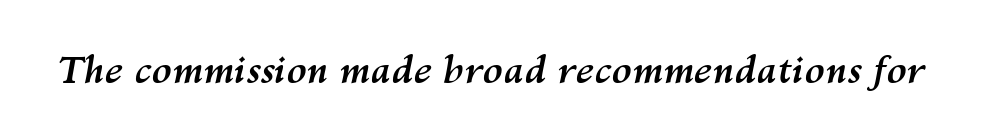
The image shows 37 px semibold type, italic (leaning right); set normal letter spacing, not underlined; medium stroke contrast and a medium x-height.
